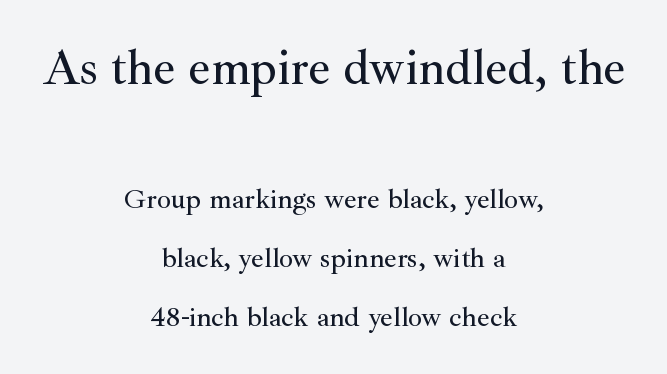
The image shows 49 px serif type, upright; set centered, loose line spacing (2.11x), normal letter spacing, not underlined; the first (top) block is 1.75x larger; medium stroke contrast and a small x-height.
